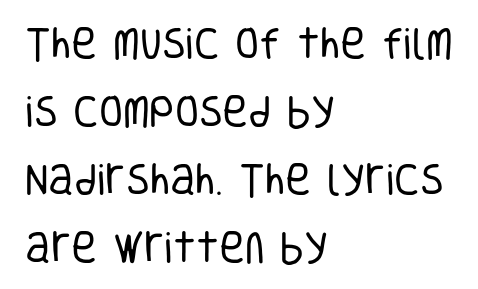
The image shows 35 px regular-weight, condensed sans-serif type, upright; set left-aligned, loose line spacing (1.94x), normal letter spacing, not underlined; low stroke contrast and a large x-height.
